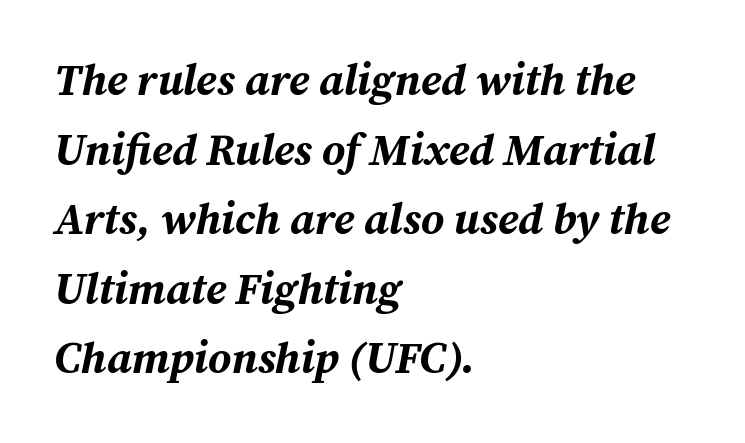
Nobody drew a line under any word here. Strong, thick strokes mark this as bold type. The paragraph shown leans on its left margin. Each word holds together tightly as a unit, with standard inter-letter gaps. Vertical spacing — default. Italic? Definitely — the glyphs are oblique.
